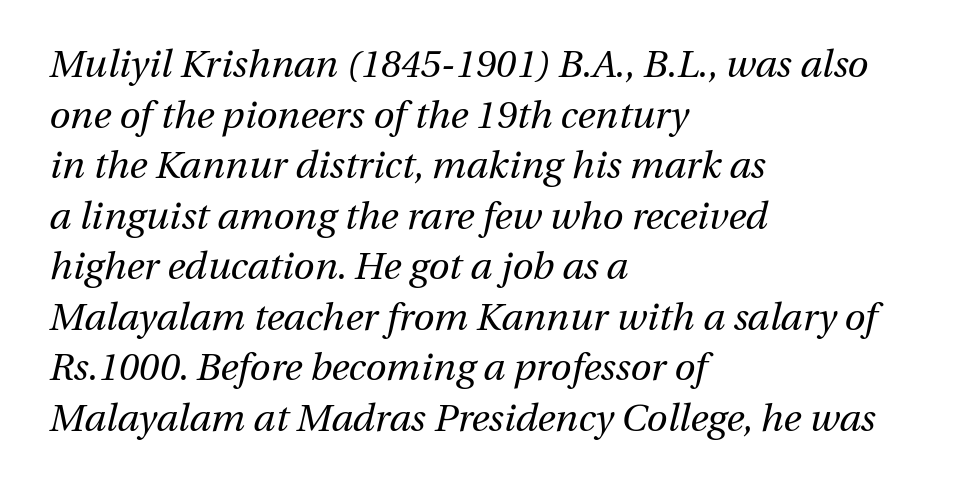
Quick note: underline off. No chunkiness to these letters — they're not bold. The letterforms sit shoulder to shoulder at normal distance. Left-aligned paragraph, ragged on the right.
